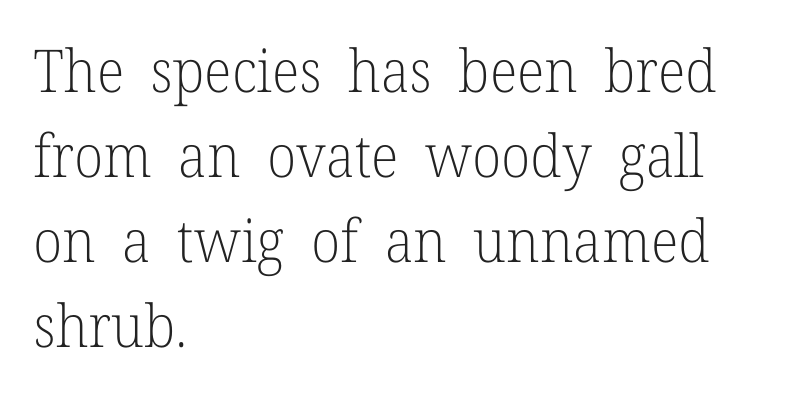
The paragraph has a hard left edge and a soft right edge. Ordinary non-slanted type is in use. Regular leading. These glyphs show unthickened strokes, regular width or finer. Do the characters align in a grid? No, the font is proportional.
